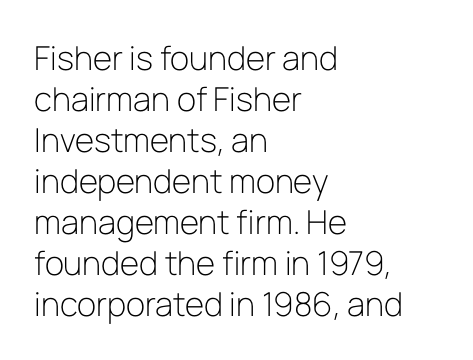
{"serif": "no", "italic": "no", "bold": "no", "weight": "light", "width": "normal", "stroke_contrast": "low", "x_height": "medium", "monospaced": "no", "underline": "no", "align": "left", "line_spacing_ratio": 1.24, "letter_spacing": "normal", "letter_spacing_em": 0.0, "glyph_px": 33}
